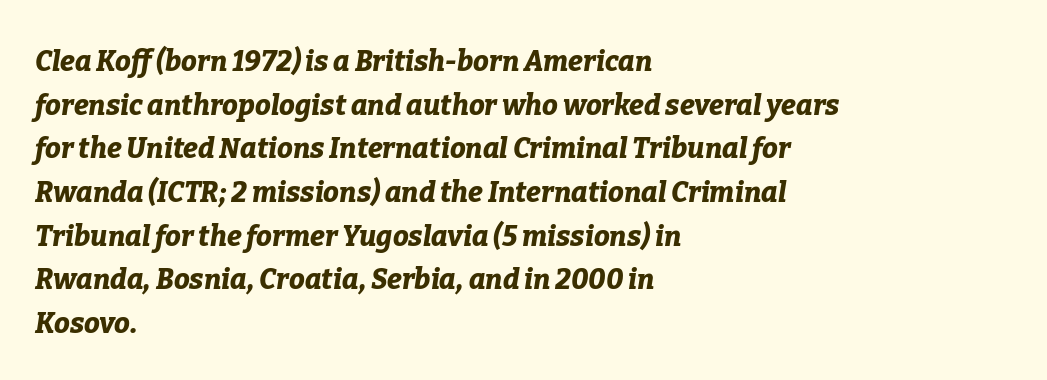
Q: Is the text bold? A: Yes.
Q: Is the text italic (slanted)? A: Yes, it leans right by about 9 degrees.
Q: Is the text underlined? A: No.
Q: How is the paragraph aligned? A: Left-aligned.
Q: Is the spacing between letters normal or unusually wide? A: Normal.
Q: Is the spacing between lines tight, normal or loose? A: Normal.
Q: Width (condensed, normal, or wide)? A: Normal.
Q: Stroke contrast? A: Low.
Q: x-height? A: Medium.
Q: Monospaced? A: No.
